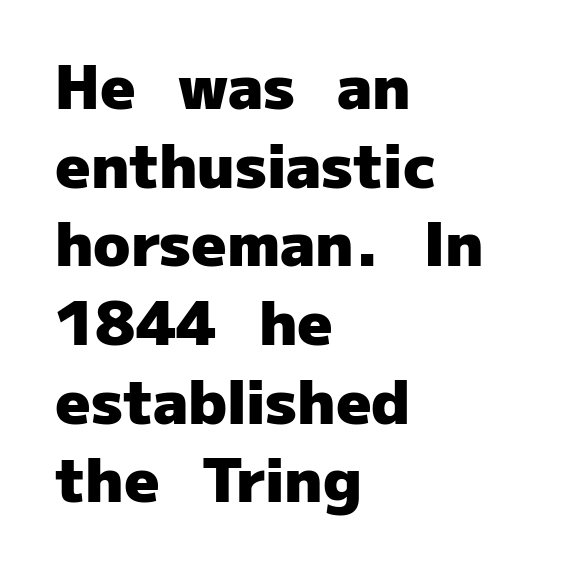
Tall strokes in this sample are plumb rather than angled. Is this a fixed-width face? No — the glyphs have proportional, varying widths. Descenders are the only things crossing below the line. Compared with typical paragraphs, the rows here are spaced about the same.
